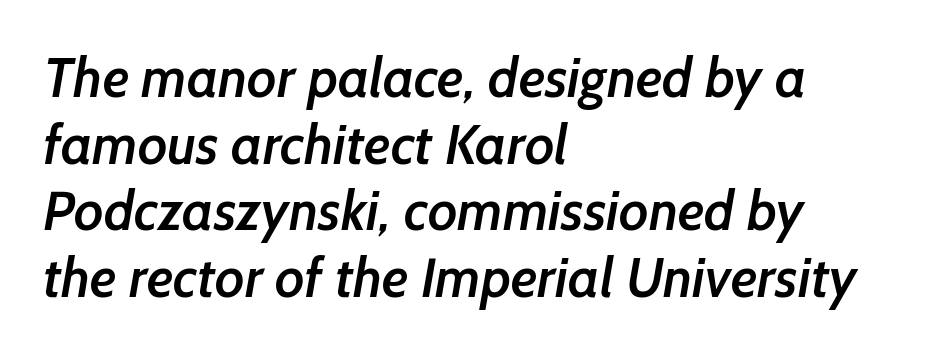
Stems and bowls a touch heavier than normal — semibold. The rag falls on the right side of this text block. This rendering employs a face without finishing strokes, i.e., a sans-serif. The strip under each line holds only bare page. Spacing verdict: proportional, widths tailored to each character. Words appear dense and cohesive because spacing is normal.
